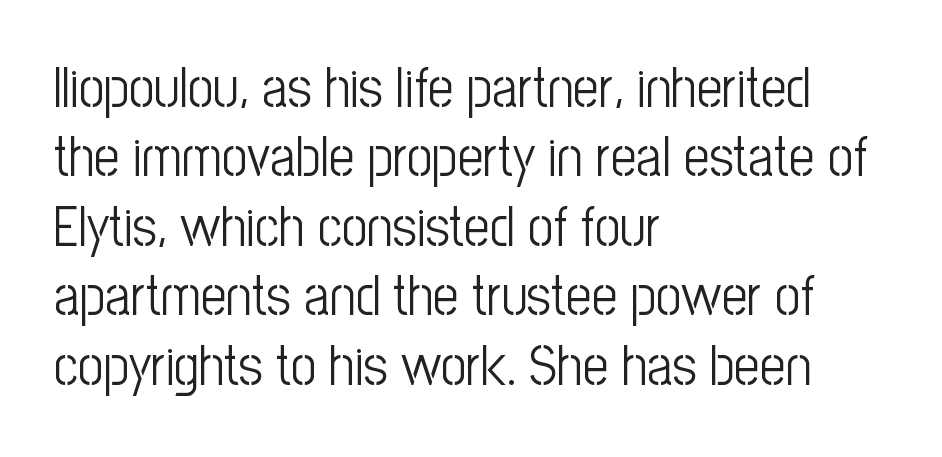
Line beginnings align vertically; line endings do not. In terms of letterform style, serifs are entirely absent. Here the designer chose a conventional face with non-uniform glyph widths. Letters rest on an invisible, unmarked baseline.
